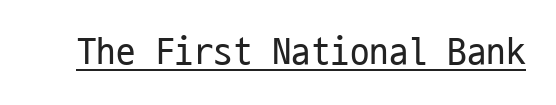
Q: Is the text bold? A: No.
Q: Is the text italic (slanted)? A: No, it is upright.
Q: Is the typeface a serif or a sans-serif typeface? A: Sans-serif.
Q: Is the text underlined? A: Yes.
Q: Is the spacing between letters normal or unusually wide? A: Normal.
Q: Width (condensed, normal, or wide)? A: Condensed.
Q: Stroke contrast? A: Low.
Q: x-height? A: Medium.
Q: Monospaced? A: Yes.
